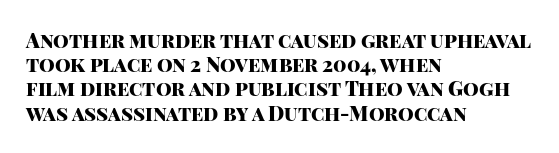
Descenders hang freely into open space. The paragraph has a hard left edge and a soft right edge. It's the straight-up-and-down kind of type. Observe the ordinary spacing: letters are neighbours, not strangers. Weight check: bold — yes, fully.
